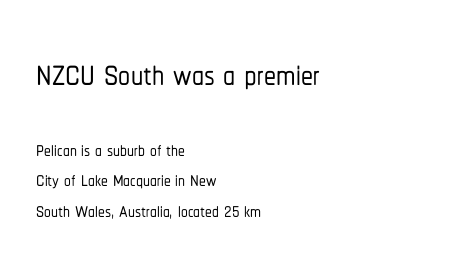
The image shows 48 px condensed sans-serif type, upright; set left-aligned, tight line spacing (1.12x), normal letter spacing, not underlined; the first (top) block is 1.78x larger; low stroke contrast and a medium x-height.
